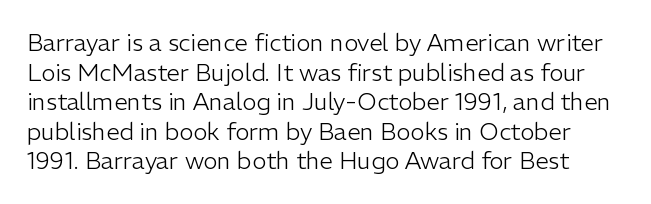
{"italic": "no", "bold": "no", "underline": "no", "line_spacing_ratio": 1.23, "letter_spacing": "normal", "letter_spacing_em": 0.0, "glyph_px": 24}
